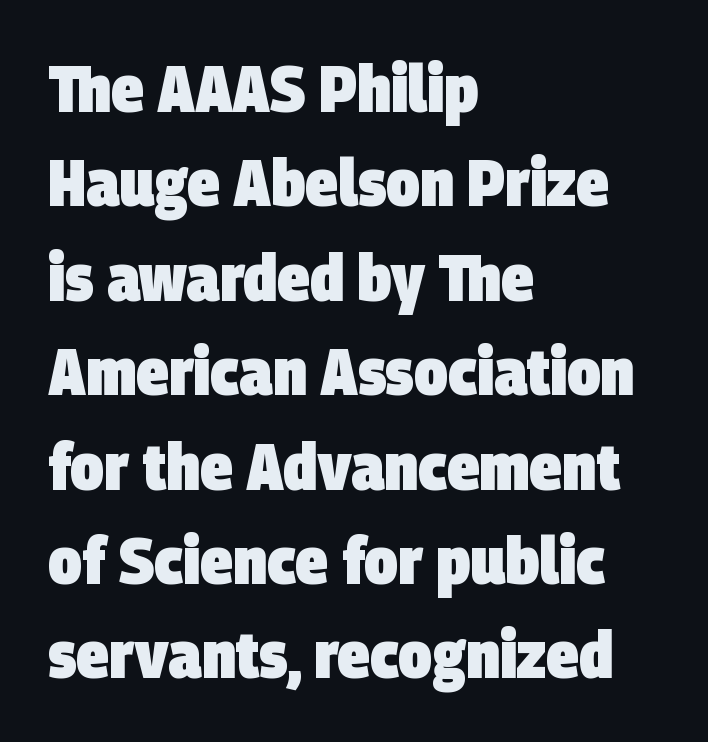
Q: Is the text bold? A: Yes.
Q: Is the typeface a serif or a sans-serif typeface? A: Sans-serif.
Q: Is the text underlined? A: No.
Q: How is the paragraph aligned? A: Left-aligned.
Q: Is the spacing between letters normal or unusually wide? A: Normal.
Q: Is the spacing between lines tight, normal or loose? A: Normal.
Q: Width (condensed, normal, or wide)? A: Condensed.
Q: Stroke contrast? A: Low.
Q: x-height? A: Large.
Q: Monospaced? A: No.
